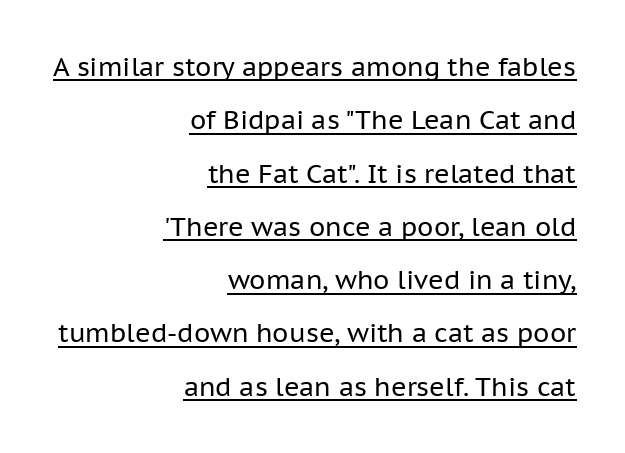
The image shows 26 px text type, upright; set right-aligned, loose line spacing (2.05x), normal letter spacing, underlined.
